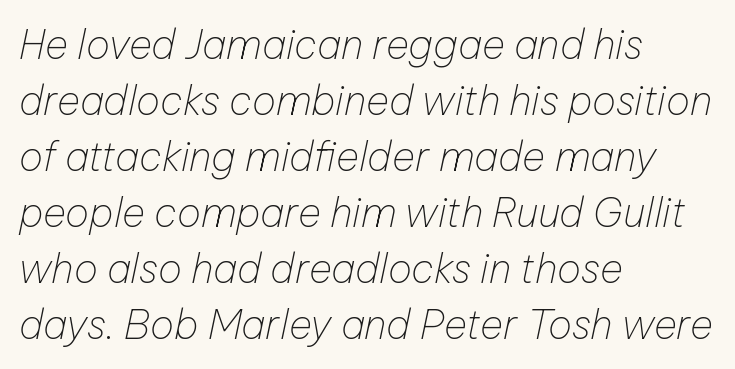
The image shows 40 px thin type, italic (leaning right); set left-aligned, normal line spacing (1.4x), normal letter spacing, not underlined; low stroke contrast and a medium x-height.
